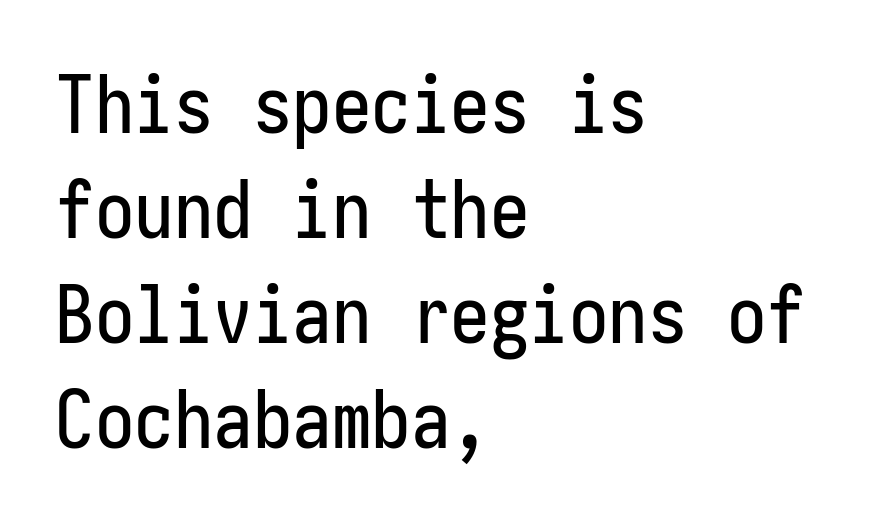
{"serif": "no", "italic": "no", "width": "condensed", "stroke_contrast": "low", "x_height": "medium", "underline": "no", "align": "left", "line_spacing": "normal", "line_spacing_ratio": 1.33, "letter_spacing": "normal", "letter_spacing_em": 0.0, "glyph_px": 79}
